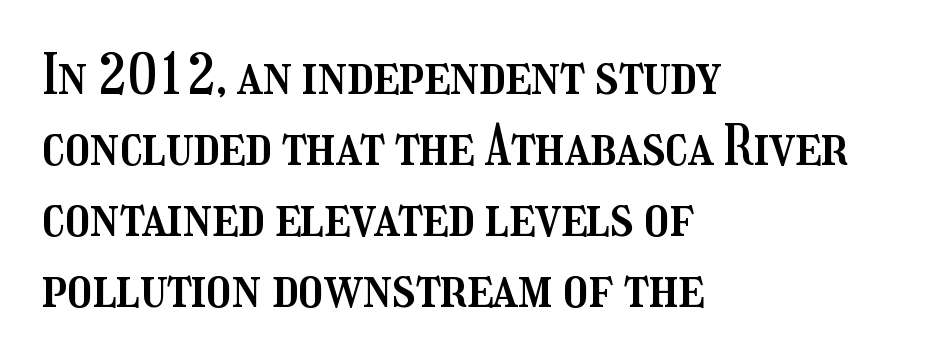
The image shows 55 px condensed type, upright; set left-aligned, normal line spacing (1.29x), normal letter spacing, not underlined; medium stroke contrast and a medium x-height.
